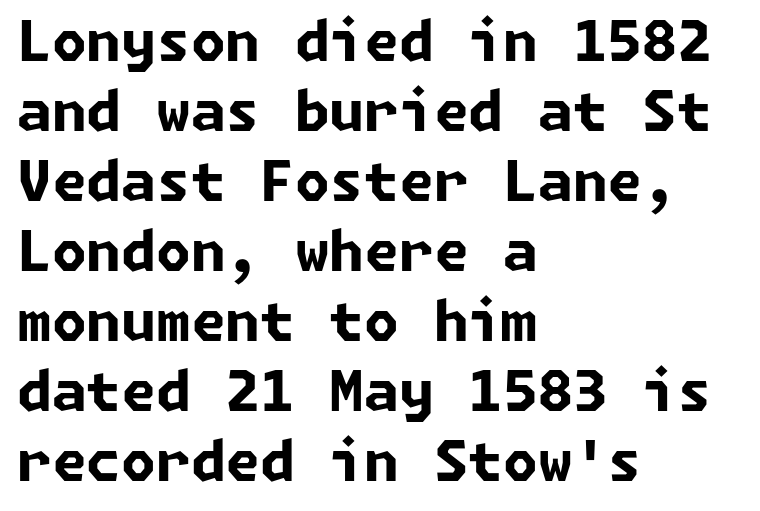
The image shows 56 px bold sans-serif type; set left-aligned, normal line spacing (1.25x), normal letter spacing, not underlined; low stroke contrast and a medium x-height.
